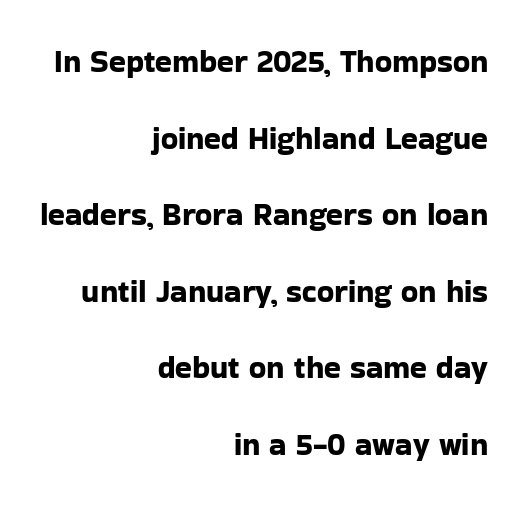
The image shows 31 px sans-serif type, upright; set right-aligned, loose line spacing (2.47x), normal letter spacing, not underlined; low stroke contrast and a medium x-height.
